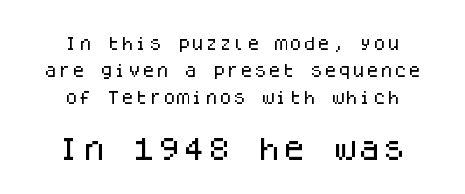
Do the letters lean? They stand straight. Interline gaps are noticeably wide in this sample. These lines keep a tight, regular rhythm from letter to letter. The foot of each line stays bare and open.
